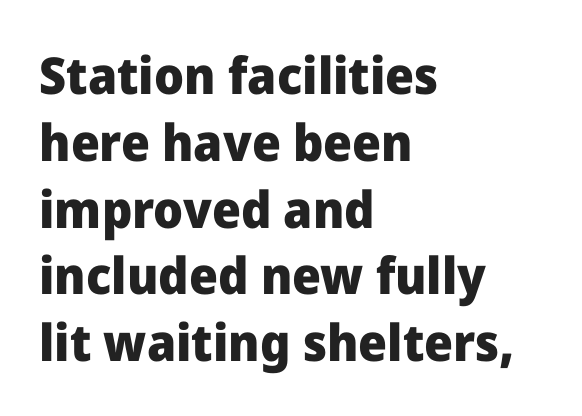
Underlining? Definitely not there. In terms of letterspacing, this is plain default setting. Leftover space on each line is placed entirely after the last word. I'd describe the lettering as bold — thick and assertive. Normally led — the rows are evenly, conventionally spaced. Characters remain perfectly vertical along every line.
